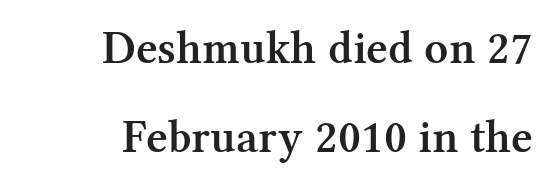
The image shows 47 px semibold serif type, upright; set right-aligned, loose line spacing (1.9x), normal letter spacing, not underlined; medium stroke contrast and a medium x-height.
